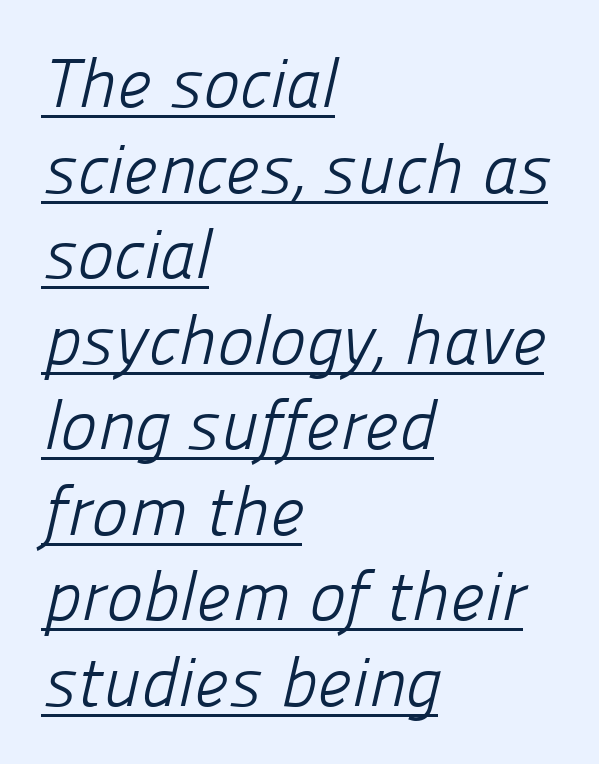
Q: Is the text bold? A: No.
Q: Is the typeface a serif or a sans-serif typeface? A: Sans-serif.
Q: Is the text underlined? A: Yes.
Q: How is the paragraph aligned? A: Left-aligned.
Q: Is the spacing between letters normal or unusually wide? A: Normal.
Q: Width (condensed, normal, or wide)? A: Normal.
Q: Stroke contrast? A: Low.
Q: x-height? A: Medium.
Q: Monospaced? A: No.
